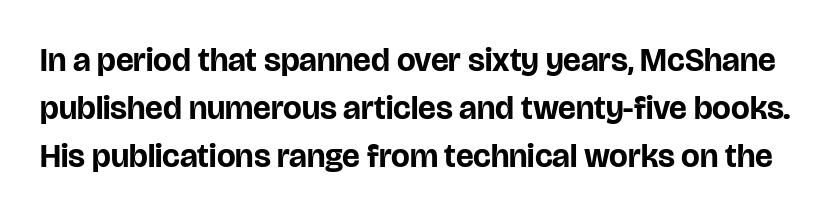
The image shows 33 px bold sans-serif type, upright; set normal line spacing (1.46x), normal letter spacing, not underlined; low stroke contrast and a large x-height.
